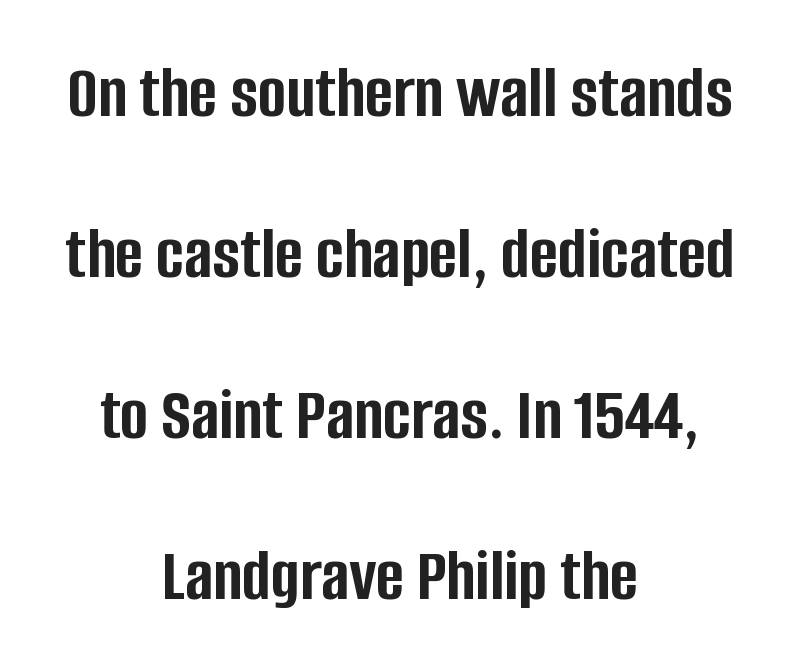
{"serif": "no", "italic": "no", "bold": "yes", "weight": "semibold", "width": "condensed", "stroke_contrast": "low", "x_height": "large", "monospaced": "no", "underline": "no", "align": "center", "line_spacing": "loose", "line_spacing_ratio": 2.12, "letter_spacing": "normal", "letter_spacing_em": 0.0, "glyph_px": 76}
